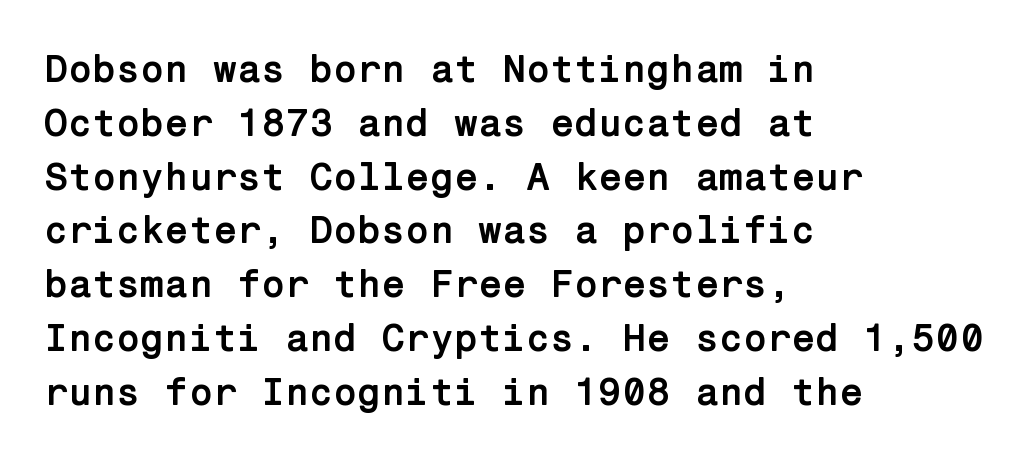
{"serif": "no", "italic": "no", "bold": "yes", "weight": "semibold", "width": "normal", "stroke_contrast": "low", "x_height": "medium", "underline": "no", "align": "left", "line_spacing": "normal", "line_spacing_ratio": 1.38, "letter_spacing": "normal", "letter_spacing_em": 0.0, "glyph_px": 39}
